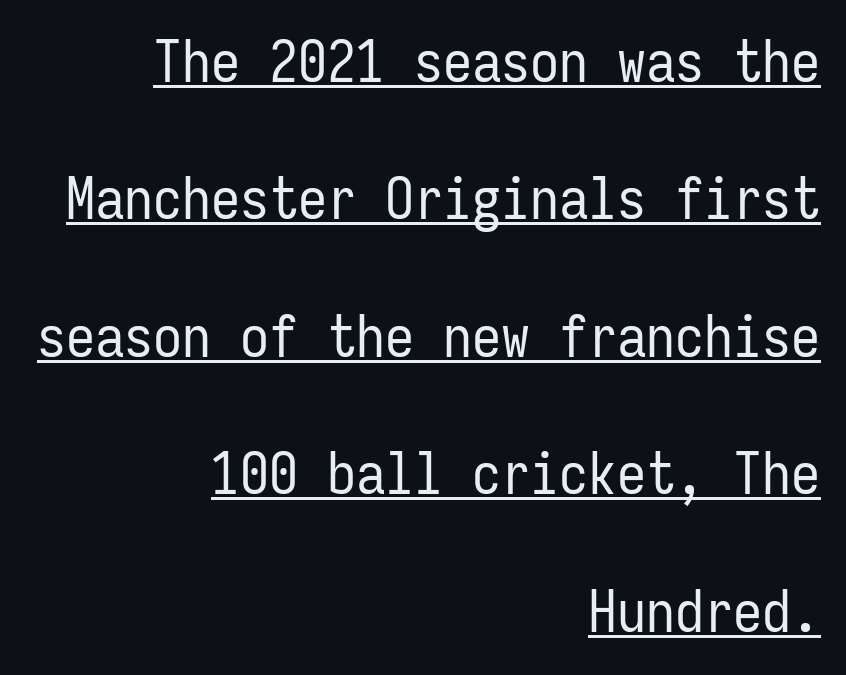
Q: Is the text bold? A: No.
Q: Is the text italic (slanted)? A: No, it is upright.
Q: Is the typeface a serif or a sans-serif typeface? A: Sans-serif.
Q: Is the text underlined? A: Yes.
Q: How is the paragraph aligned? A: Right-aligned.
Q: Is the spacing between letters normal or unusually wide? A: Normal.
Q: Is the spacing between lines tight, normal or loose? A: Loose.
Q: Width (condensed, normal, or wide)? A: Condensed.
Q: Stroke contrast? A: Low.
Q: x-height? A: Medium.
Q: Monospaced? A: Yes.
